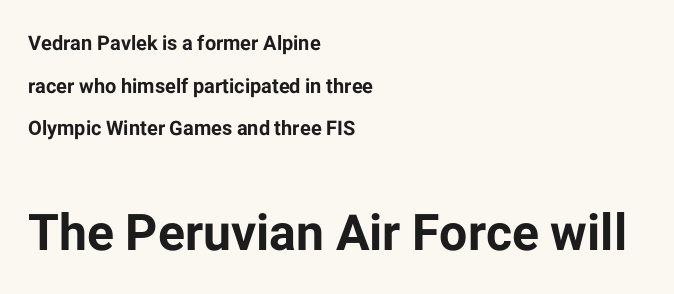
The image shows 50 px bold sans-serif type, upright; set left-aligned, loose line spacing (2.13x), normal letter spacing, not underlined; the second (bottom) block is 2.5x larger; low stroke contrast and a medium x-height.
